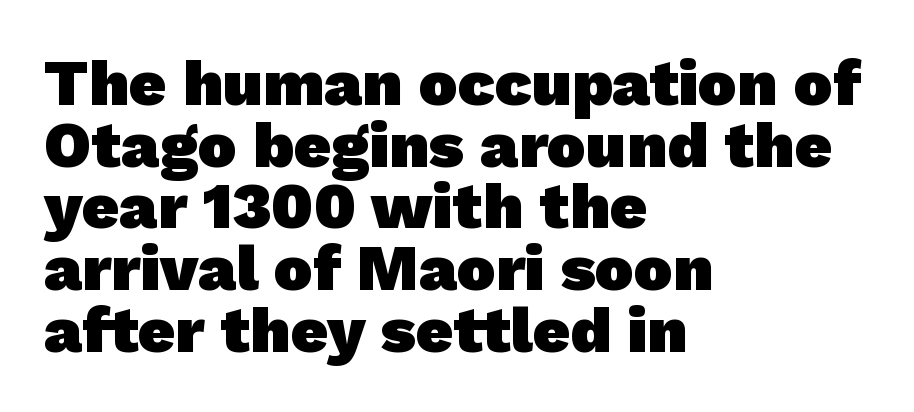
Tightly led — the rows are bunched. Just letters on the line, the space beneath them empty. The lines are quadded left. Here the designer chose a conventional face with non-uniform glyph widths. The characters look thick and weighty, a clear bold.
